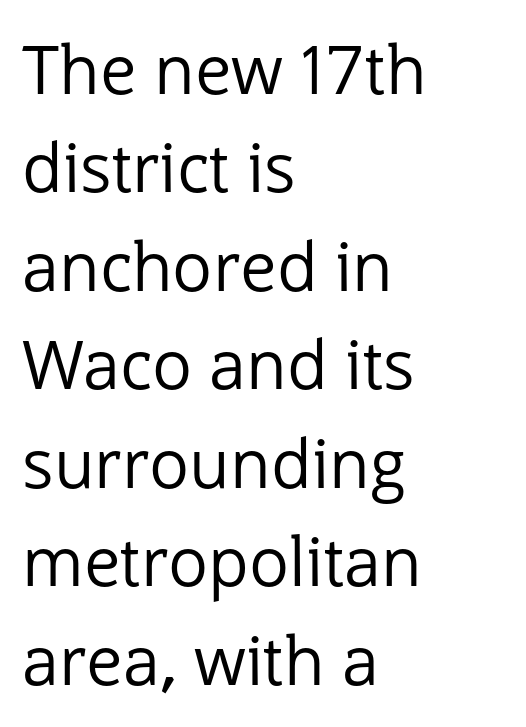
The image shows 67 px regular-weight sans-serif type, upright; set left-aligned, normal line spacing (1.47x), normal letter spacing, not underlined; low stroke contrast and a medium x-height.
